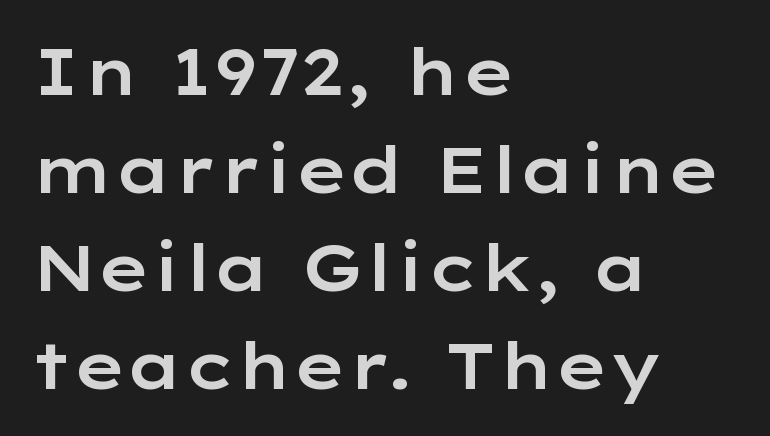
This is roman type, the default non-slanted kind. The compositor pushed each line to the left boundary. The designer left line spacing at the default. You could call the tracking neutral — neither tight nor loose. This sample has the flowing, uneven cadence of proportional lettering. Just letters on the line, the space beneath them empty.
